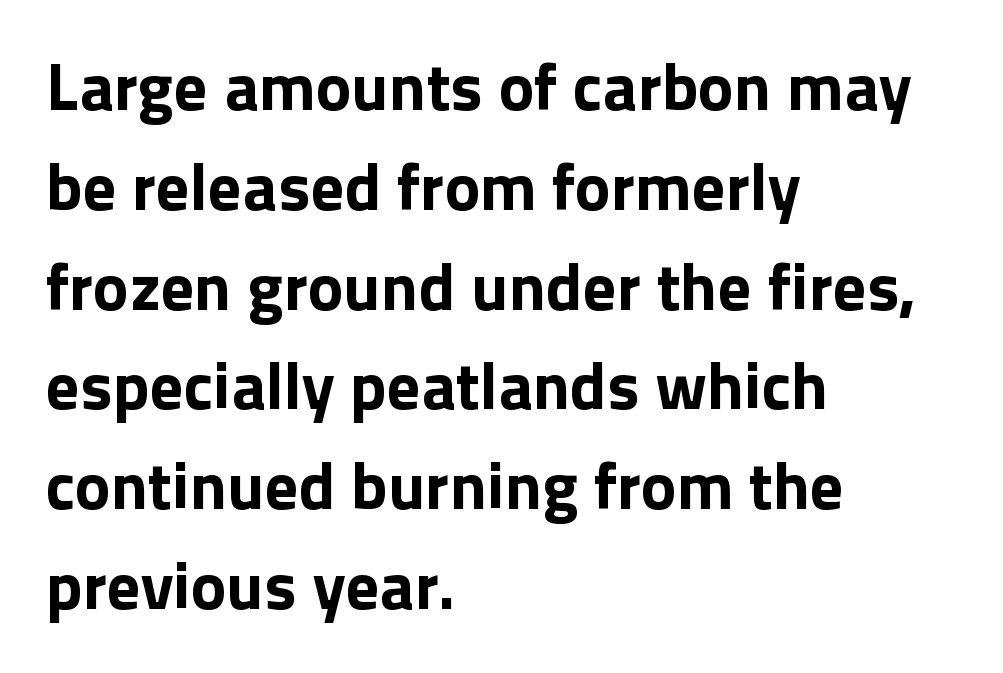
A normal amount of white space separates one row of letters from the next. Look at the stroke-to-counter ratio: heavy, a bold. Visually the block forms a straight wall on the left and a jagged coastline on the right. Glance below the letters and you will spot only blank space.
